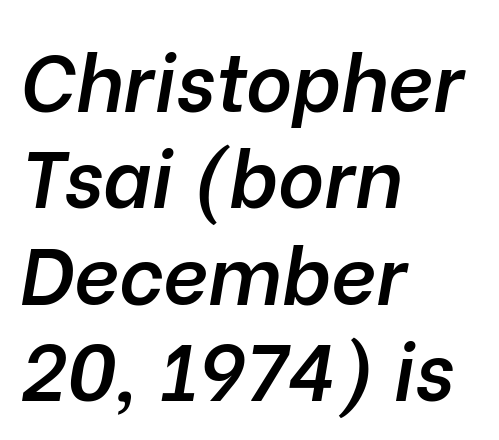
The image shows 79 px semibold type, italic (leaning right); set left-aligned, line spacing 1.22x, normal letter spacing, not underlined; low stroke contrast and a medium x-height.
